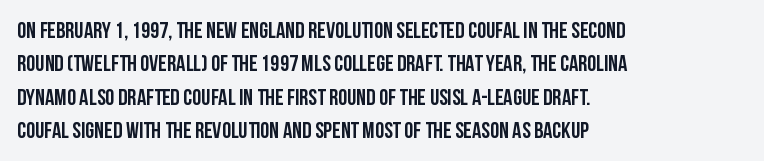
The rendering uses a moderate line-height, typical for paragraphs. These lines were composed using upright roman letters. The gaps between neighbouring characters are ordinary and unremarkable. Has an underline been added? It has not. Line starts are locked; line ends wander.
